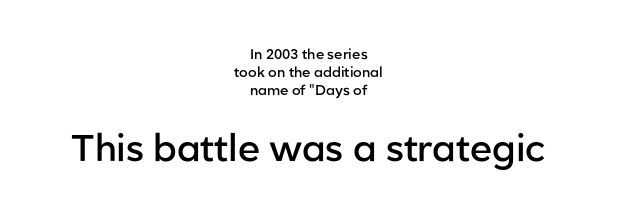
A student would notice the bottom passage is typeset larger than what precedes it. Every row of glyphs is offset so its center matches the block's center. Nobody drew a line under any word here. Nope, no serifs anywhere on these letters.
